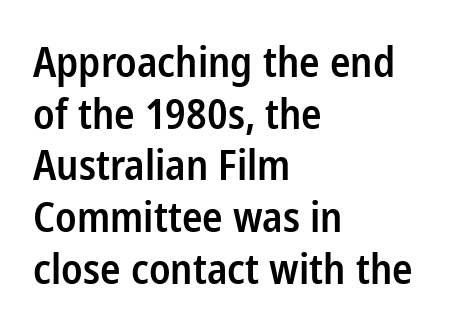
{"serif": "no", "italic": "no", "bold": "semi", "weight": "semibold", "width": "condensed", "stroke_contrast": "low", "x_height": "medium", "monospaced": "no", "underline": "no", "align": "left", "line_spacing": "normal", "line_spacing_ratio": 1.26, "letter_spacing": "normal", "letter_spacing_em": 0.0, "glyph_px": 41}
